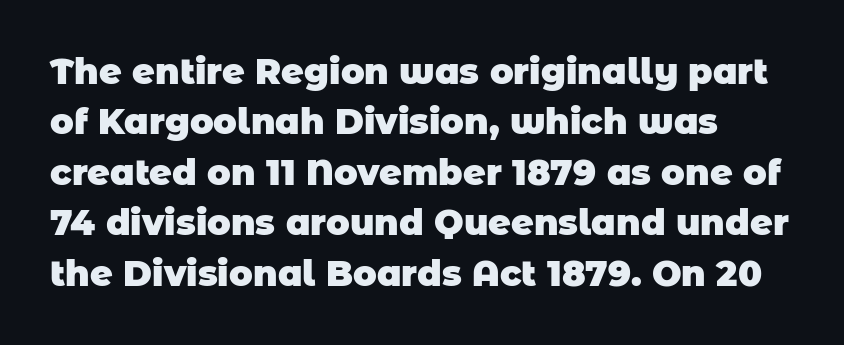
The strip under each line holds only bare page. Here the designer chose a conventional face with non-uniform glyph widths. Thick stems and heavy bowls — unmistakably bold. The lines in this sample share a left origin and differ only in where they stop. Normally led — the rows are evenly, conventionally spaced. The passage shown is typeset with a sans-serif family.
